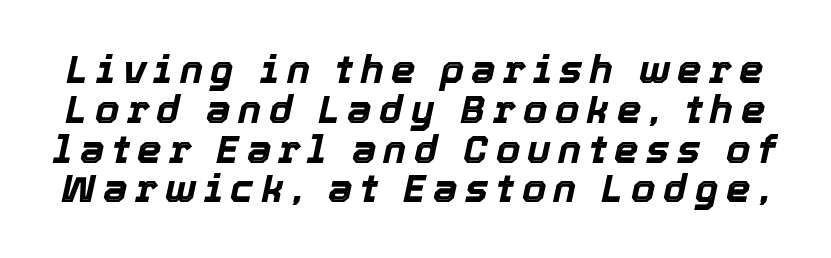
Q: Is the text bold? A: Yes.
Q: Is the text italic (slanted)? A: Yes, it leans right by about 12 degrees.
Q: Is the text underlined? A: No.
Q: Is the spacing between lines tight, normal or loose? A: Tight.
Q: Width (condensed, normal, or wide)? A: Normal.
Q: x-height? A: Medium.
Q: Monospaced? A: No.
